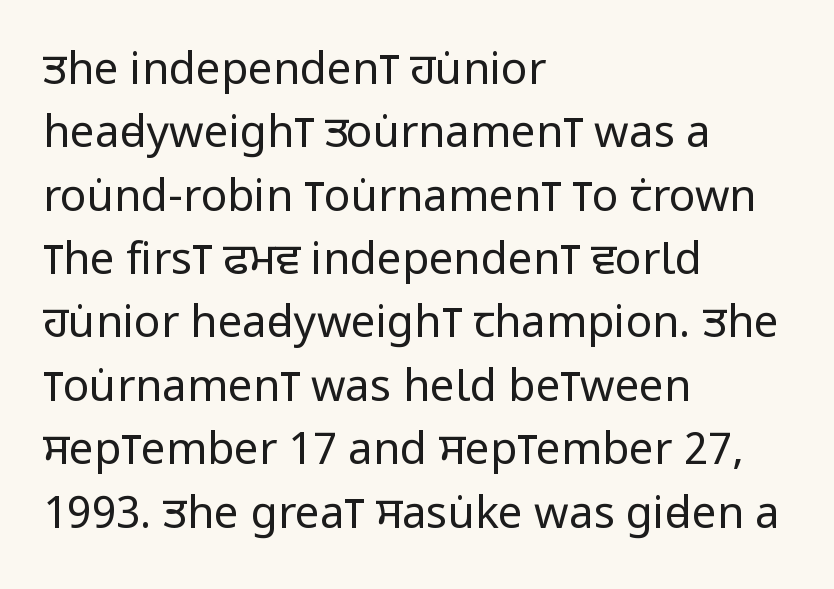
Q: Is the text bold? A: No.
Q: Is the text italic (slanted)? A: No, it is upright.
Q: Is the typeface a serif or a sans-serif typeface? A: Sans-serif.
Q: Is the text underlined? A: No.
Q: How is the paragraph aligned? A: Left-aligned.
Q: Is the spacing between letters normal or unusually wide? A: Normal.
Q: Is the spacing between lines tight, normal or loose? A: Normal.
Q: Width (condensed, normal, or wide)? A: Condensed.
Q: Stroke contrast? A: Low.
Q: x-height? A: Large.
Q: Monospaced? A: No.
